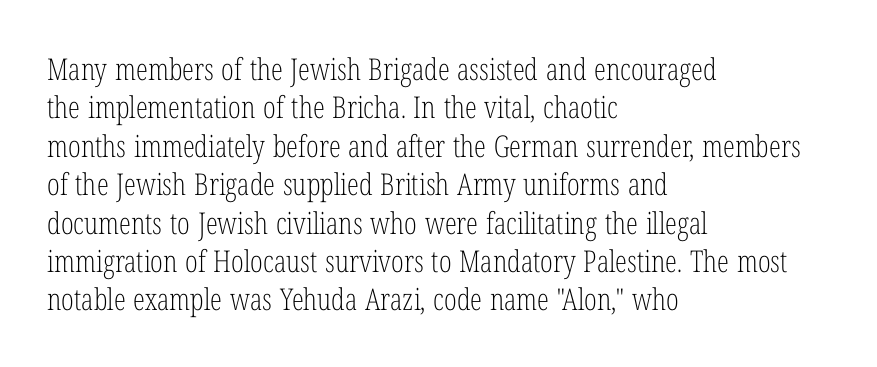
Q: Is the text bold? A: No.
Q: Is the text italic (slanted)? A: No, it is upright.
Q: Is the typeface a serif or a sans-serif typeface? A: Serif.
Q: Is the text underlined? A: No.
Q: How is the paragraph aligned? A: Left-aligned.
Q: Is the spacing between letters normal or unusually wide? A: Normal.
Q: Is the spacing between lines tight, normal or loose? A: Normal.
Q: Width (condensed, normal, or wide)? A: Condensed.
Q: Stroke contrast? A: Low.
Q: x-height? A: Medium.
Q: Monospaced? A: No.
